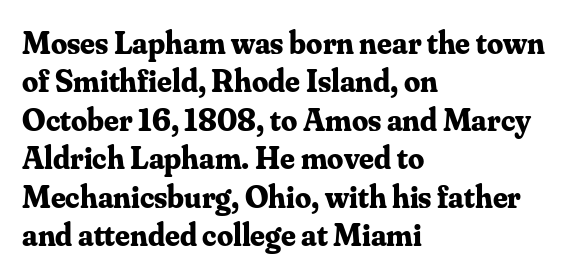
The image shows 32 px bold serif type, upright; set left-aligned, line spacing 1.2x, normal letter spacing, not underlined; medium stroke contrast and a small x-height.
